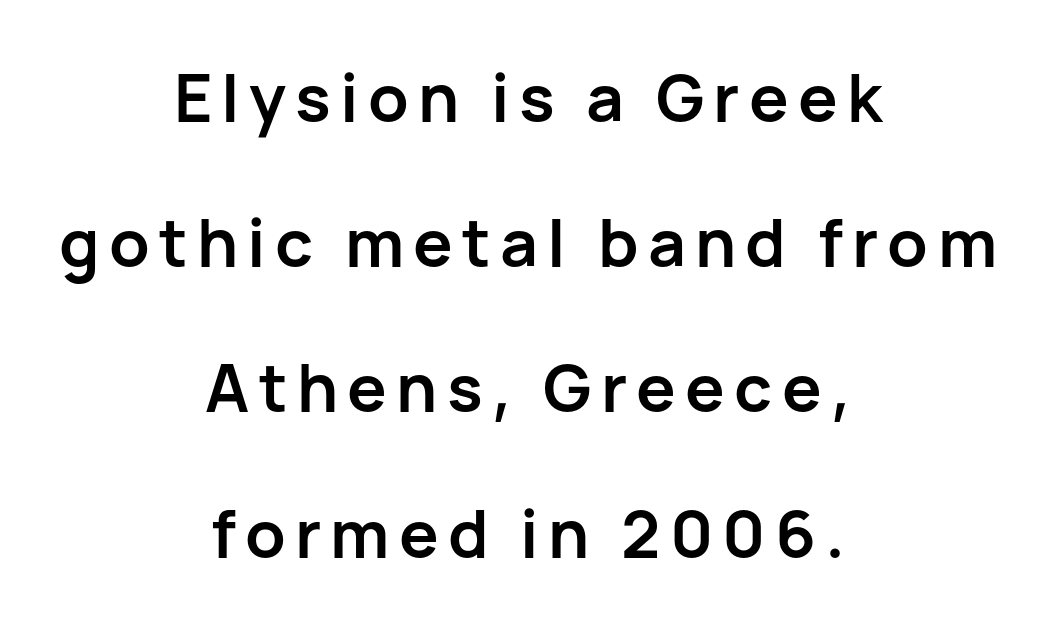
{"serif": "no", "italic": "no", "bold": "yes", "weight": "semibold", "width": "normal", "stroke_contrast": "low", "x_height": "medium", "monospaced": "no", "underline": "no", "align": "center", "line_spacing": "loose", "line_spacing_ratio": 2.2, "glyph_px": 66}
